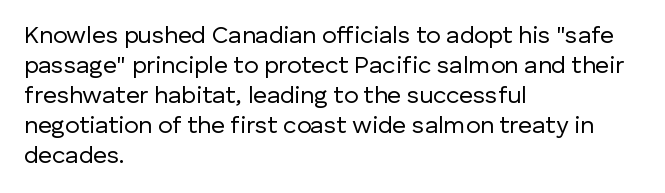
{"italic": "no", "bold": "no", "underline": "no", "align": "left", "line_spacing": "normal", "line_spacing_ratio": 1.25, "letter_spacing": "normal", "letter_spacing_em": 0.0, "glyph_px": 24}
